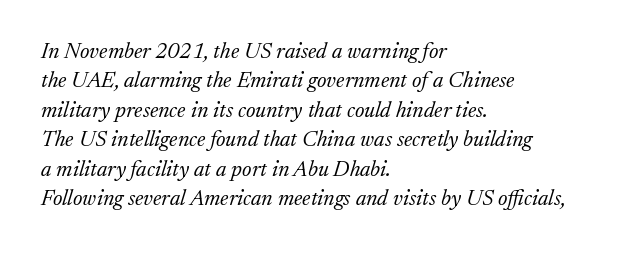
{"italic": "yes", "lean": "right", "slant_degrees": 17, "bold": "no", "underline": "no", "align": "left", "line_spacing": "normal", "line_spacing_ratio": 1.34, "letter_spacing": "normal", "letter_spacing_em": 0.0, "glyph_px": 22}
